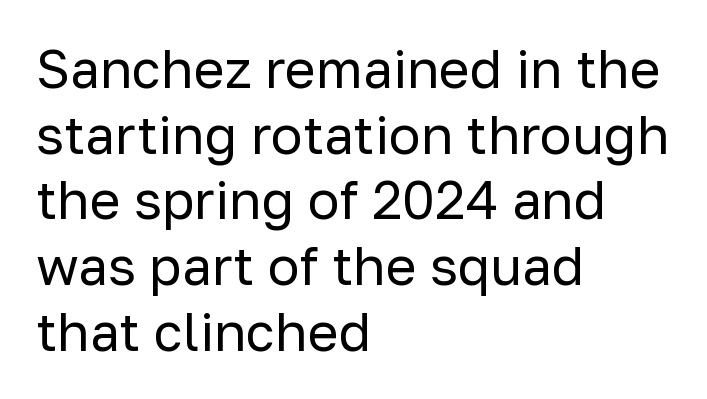
Q: Is the text bold? A: No.
Q: Is the text italic (slanted)? A: No, it is upright.
Q: Is the typeface a serif or a sans-serif typeface? A: Sans-serif.
Q: Is the text underlined? A: No.
Q: How is the paragraph aligned? A: Left-aligned.
Q: Is the spacing between letters normal or unusually wide? A: Normal.
Q: Width (condensed, normal, or wide)? A: Normal.
Q: Stroke contrast? A: Low.
Q: x-height? A: Medium.
Q: Monospaced? A: No.
